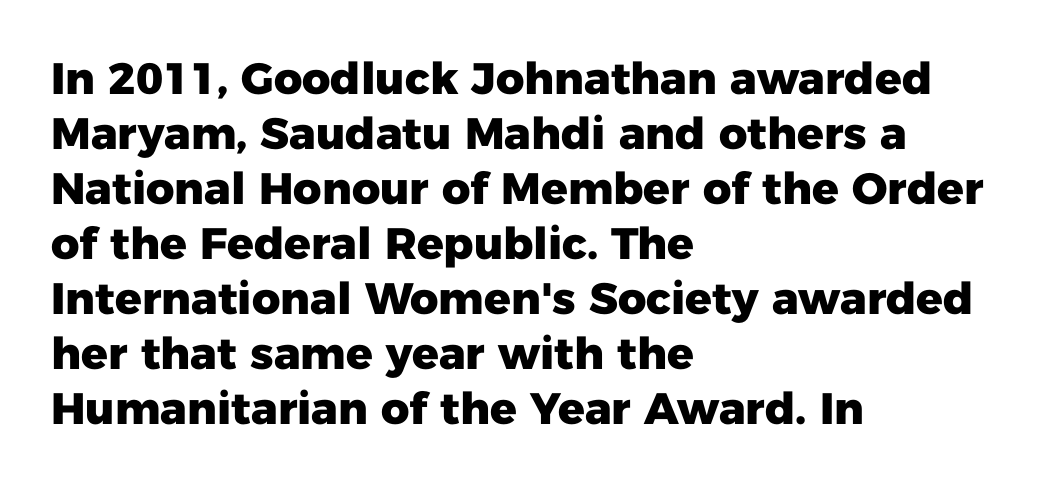
{"serif": "no", "italic": "no", "bold": "yes", "weight": "heavy", "width": "normal", "stroke_contrast": "low", "x_height": "medium", "monospaced": "no", "underline": "no", "align": "left", "line_spacing": "normal", "line_spacing_ratio": 1.25, "letter_spacing": "normal", "letter_spacing_em": 0.0, "glyph_px": 44}
